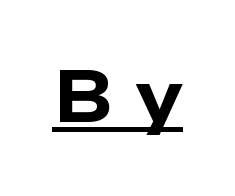
This is roman type, the default non-slanted kind. Display-style spreading of the glyphs; the letterfit is very open. Decoration check: the copy is underlined. Spacing verdict: proportional, widths tailored to each character. Note: no serifs on the glyphs.
